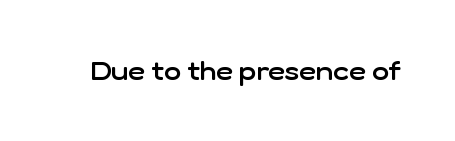
{"italic": "no", "bold": "semi", "underline": "no", "letter_spacing": "normal", "letter_spacing_em": 0.0, "glyph_px": 26}
